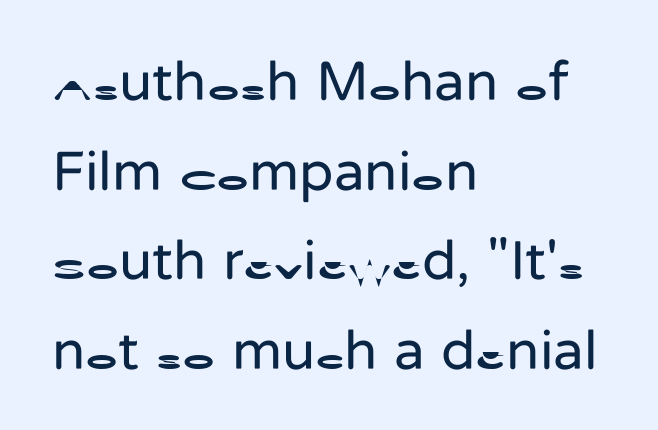
The image shows 56 px regular-weight sans-serif type, upright; set left-aligned, normal line spacing (1.6x), normal letter spacing, not underlined; low stroke contrast and a medium x-height.
